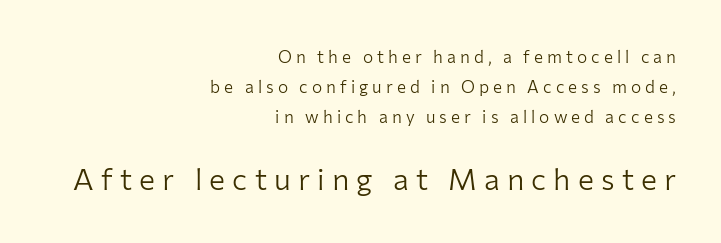
Q: Is the text bold? A: No.
Q: Is the text italic (slanted)? A: No, it is upright.
Q: Is the typeface a serif or a sans-serif typeface? A: Sans-serif.
Q: Is the text underlined? A: No.
Q: How is the paragraph aligned? A: Right-aligned.
Q: Is the spacing between letters normal or unusually wide? A: Unusually wide.
Q: Which block of text is set in a larger size, the first (top) or the second (bottom)? A: The second (bottom) one.
Q: Width (condensed, normal, or wide)? A: Normal.
Q: Stroke contrast? A: Low.
Q: x-height? A: Medium.
Q: Monospaced? A: No.
